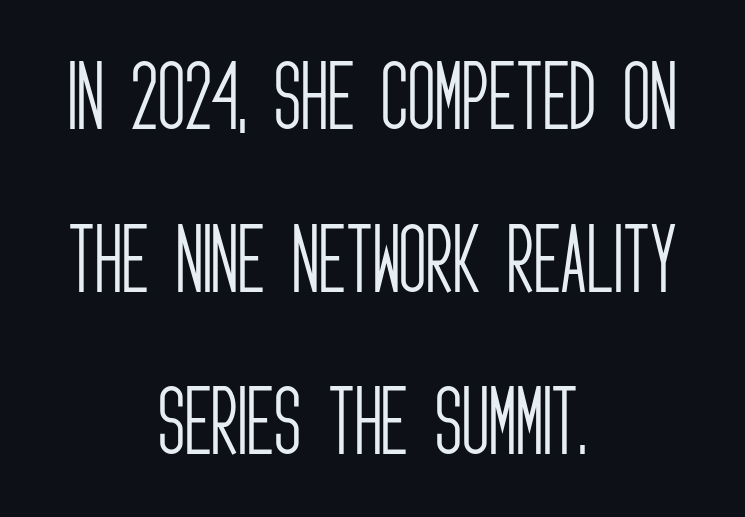
The image shows 75 px light, condensed sans-serif type, upright; set centered, loose line spacing (2.17x), normal letter spacing, not underlined; low stroke contrast and a large x-height.
